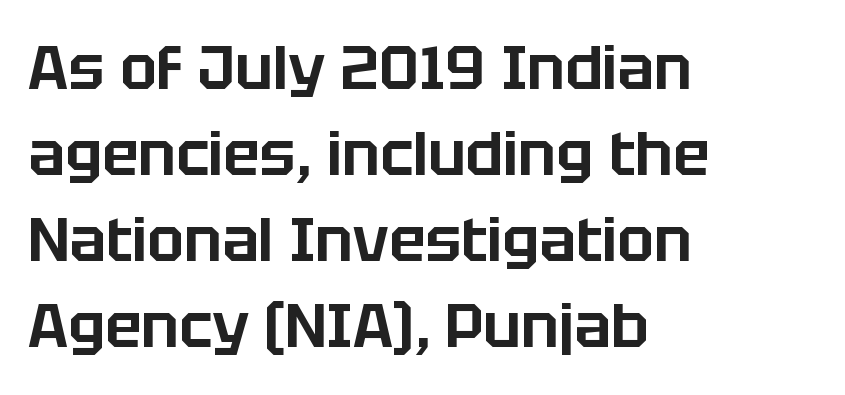
The image shows 61 px sans-serif type, upright; set left-aligned, normal line spacing (1.41x), normal letter spacing, not underlined; low stroke contrast and a large x-height.
